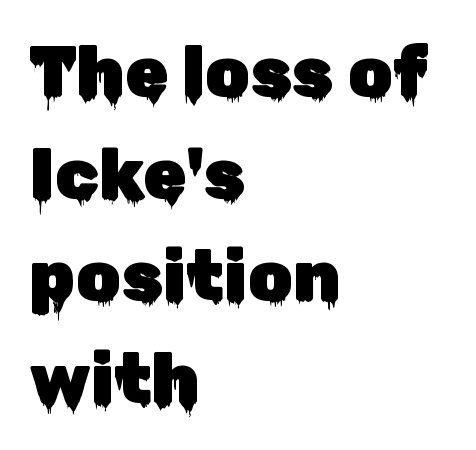
The image shows 71 px sans-serif type, upright; set left-aligned, normal line spacing (1.44x), normal letter spacing, not underlined; low stroke contrast and a medium x-height.
